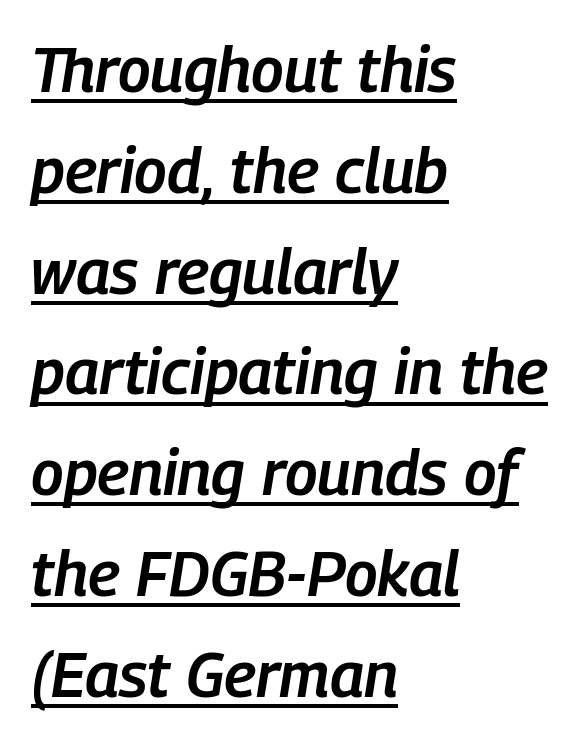
{"italic": "yes", "lean": "right", "slant_degrees": 9, "bold": "semi", "weight": "semibold", "width": "condensed", "stroke_contrast": "low", "x_height": "medium", "monospaced": "no", "underline": "yes", "align": "left", "line_spacing": "normal", "line_spacing_ratio": 1.6, "letter_spacing": "normal", "letter_spacing_em": 0.0, "glyph_px": 63}
